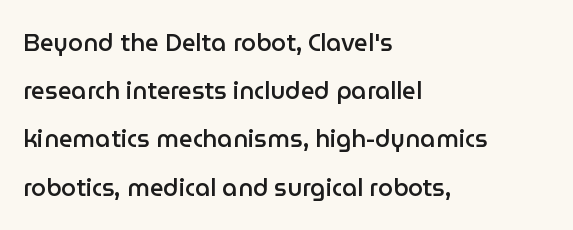
Line starts are locked; line ends wander. Descenders are the only things crossing below the line. The typesetting leans somewhat heavy: a semibold. It's the straight-up-and-down kind of type. A typesetter would call this zero additional tracking. Reading down the column, the eye jumps a long way to each next line.
